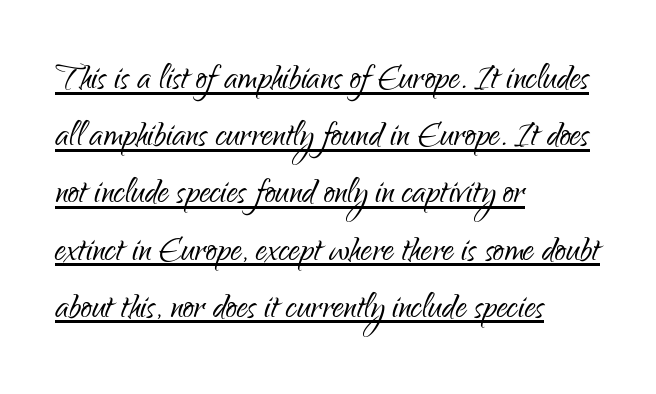
The image shows 44 px light, condensed sans-serif type; set left-aligned, normal line spacing (1.3x), normal letter spacing, underlined; low stroke contrast and a small x-height.
